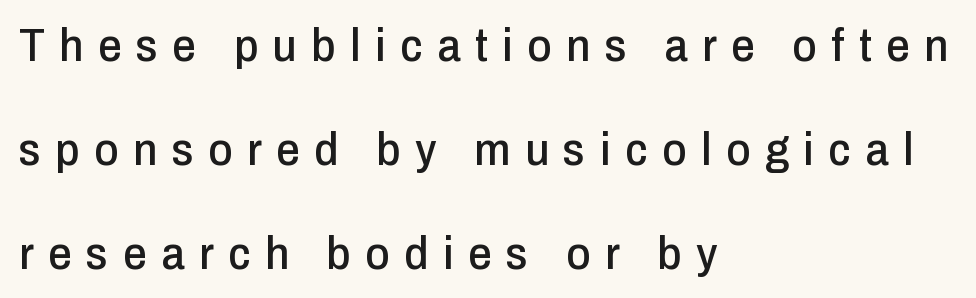
Q: Is the text italic (slanted)? A: No, it is upright.
Q: Is the typeface a serif or a sans-serif typeface? A: Sans-serif.
Q: Is the text underlined? A: No.
Q: How is the paragraph aligned? A: Left-aligned.
Q: Is the spacing between letters normal or unusually wide? A: Unusually wide.
Q: Is the spacing between lines tight, normal or loose? A: Loose.
Q: Width (condensed, normal, or wide)? A: Condensed.
Q: Stroke contrast? A: Low.
Q: x-height? A: Medium.
Q: Monospaced? A: No.
